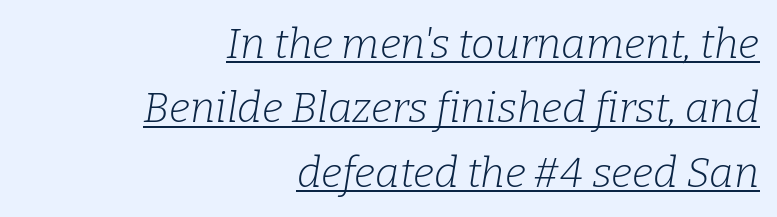
This sample uses a serif face. Typeset ragged left — the right edge is the straight one. These lines are rendered in a variable-pitch font. Each line of the rendering has a horizontal stroke beneath the glyphs. Here the glyphs are tracked normally, forming tight word shapes. Summary of weight: not heavy and not bold.
